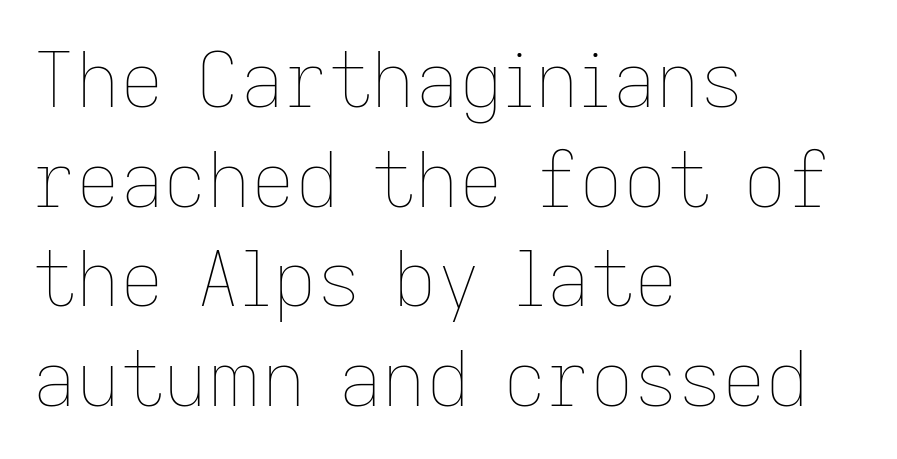
{"italic": "no", "bold": "no", "weight": "thin", "width": "normal", "stroke_contrast": "low", "x_height": "medium", "monospaced": "no", "underline": "no", "align": "left", "line_spacing": "normal", "line_spacing_ratio": 1.31, "letter_spacing": "normal", "letter_spacing_em": 0.0, "glyph_px": 76}
